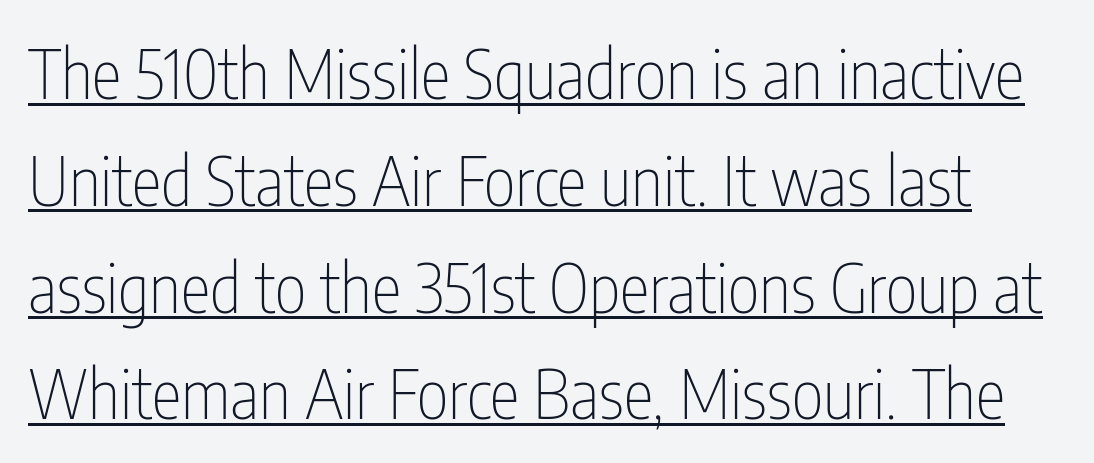
{"serif": "no", "italic": "no", "bold": "no", "weight": "thin", "width": "condensed", "stroke_contrast": "low", "x_height": "medium", "monospaced": "no", "underline": "yes", "line_spacing": "normal", "line_spacing_ratio": 1.57, "letter_spacing": "normal", "letter_spacing_em": 0.0, "glyph_px": 68}
